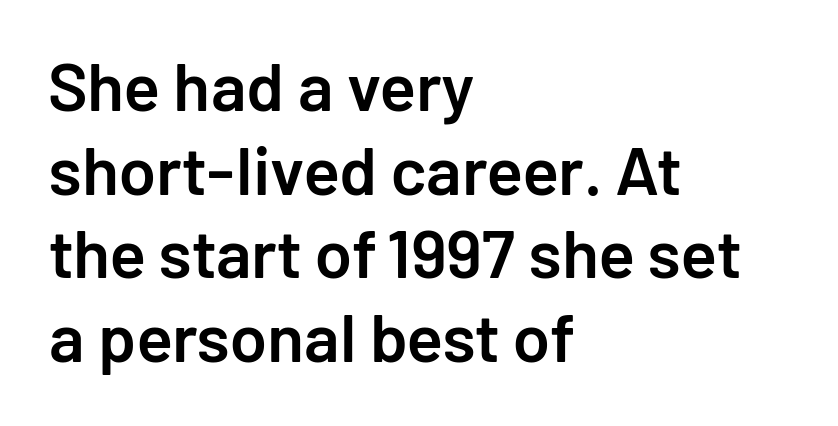
The image shows 68 px semibold sans-serif type, upright; set left-aligned, line spacing 1.23x, normal letter spacing, not underlined; low stroke contrast and a medium x-height.
